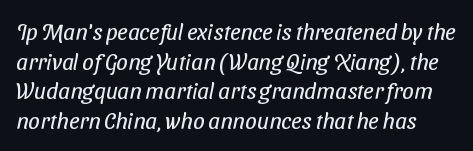
{"bold": "no", "underline": "no", "line_spacing": "normal", "line_spacing_ratio": 1.29, "letter_spacing": "normal", "letter_spacing_em": 0.0, "glyph_px": 23}
